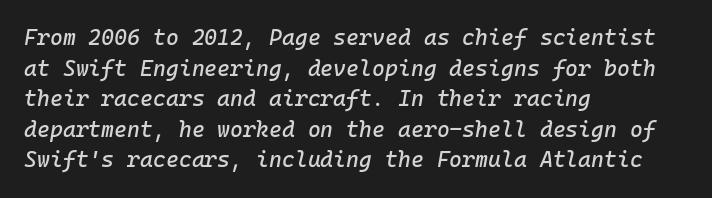
{"italic": "yes", "lean": "right", "slant_degrees": 10, "underline": "no", "align": "left", "line_spacing": "normal", "line_spacing_ratio": 1.39, "letter_spacing": "normal", "letter_spacing_em": 0.0, "glyph_px": 22}
